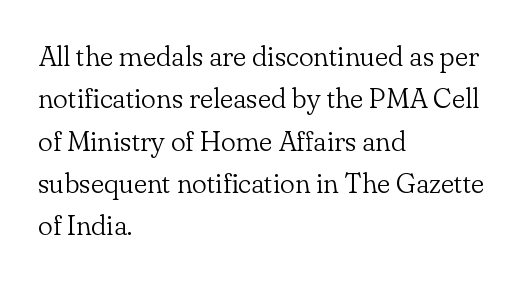
The image shows 28 px light serif type, upright; set left-aligned, normal line spacing (1.51x), normal letter spacing, not underlined; low stroke contrast and a small x-height.
